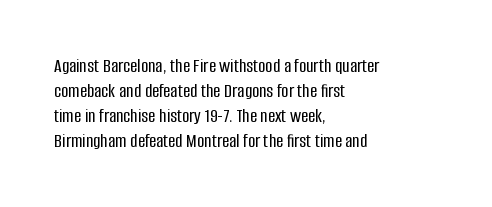
The space between consecutive lines is moderate. The area under the type is left untouched. The letters sit at their default tracking, neither squeezed nor spread. If you drew a line through each stem, it would be perfectly vertical. This rendering uses left alignment, leaving the right contour irregular.
